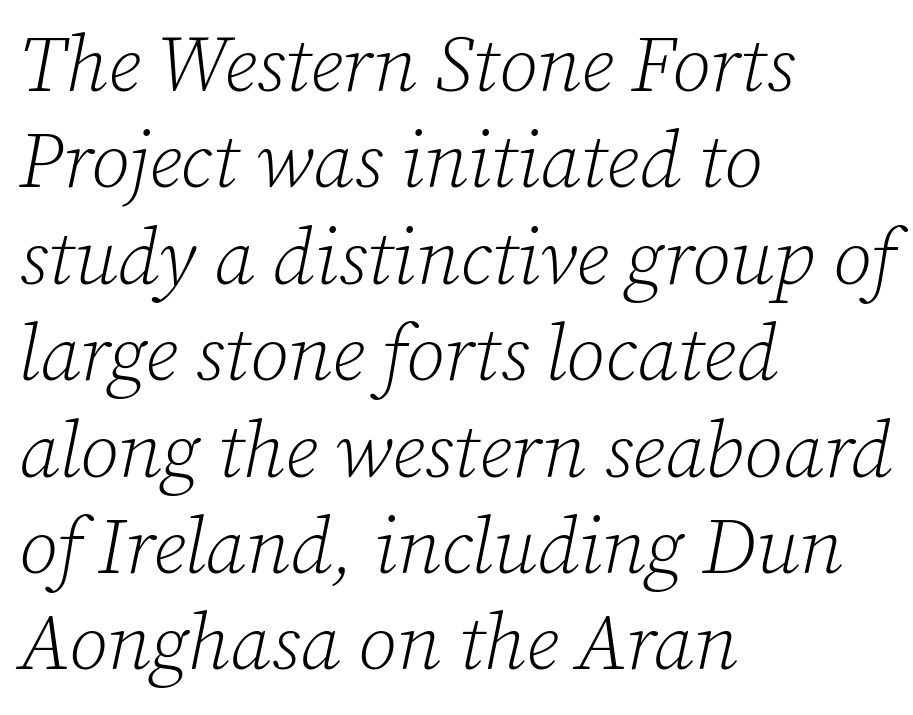
Q: Is the text bold? A: No.
Q: Is the text italic (slanted)? A: Yes, it leans right by about 12 degrees.
Q: Is the typeface a serif or a sans-serif typeface? A: Serif.
Q: Is the text underlined? A: No.
Q: How is the paragraph aligned? A: Left-aligned.
Q: Is the spacing between letters normal or unusually wide? A: Normal.
Q: Width (condensed, normal, or wide)? A: Normal.
Q: Stroke contrast? A: Low.
Q: x-height? A: Medium.
Q: Monospaced? A: No.
